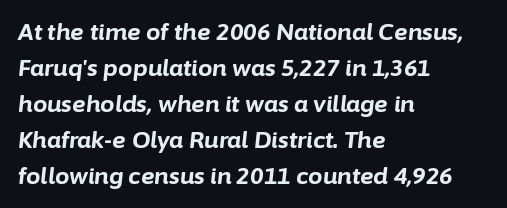
The image shows 23 px bold type, italic (leaning right); set left-aligned, normal line spacing (1.56x), normal letter spacing, not underlined.
